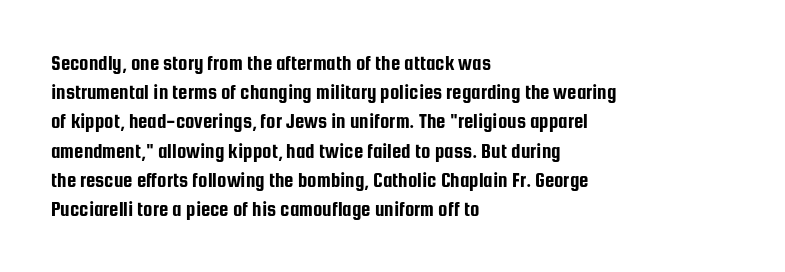
The image shows 21 px text type, upright; set left-aligned, normal line spacing (1.39x), normal letter spacing, not underlined.
